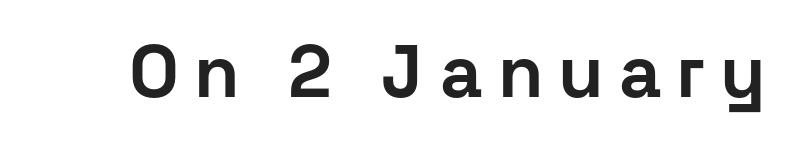
Q: Is the text bold? A: Yes.
Q: Is the text italic (slanted)? A: No, it is upright.
Q: Is the typeface a serif or a sans-serif typeface? A: Sans-serif.
Q: Is the text underlined? A: No.
Q: Is the spacing between letters normal or unusually wide? A: Unusually wide.
Q: Width (condensed, normal, or wide)? A: Normal.
Q: Stroke contrast? A: Low.
Q: x-height? A: Medium.
Q: Monospaced? A: No.
